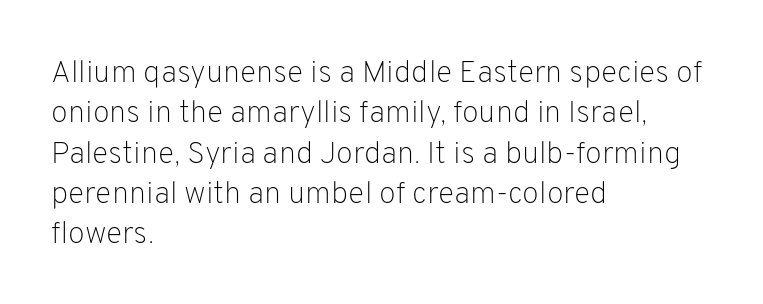
{"serif": "no", "italic": "no", "bold": "no", "weight": "light", "width": "normal", "stroke_contrast": "low", "x_height": "medium", "monospaced": "no", "underline": "no", "align": "left", "line_spacing": "normal", "line_spacing_ratio": 1.3, "letter_spacing": "normal", "letter_spacing_em": 0.0, "glyph_px": 31}
